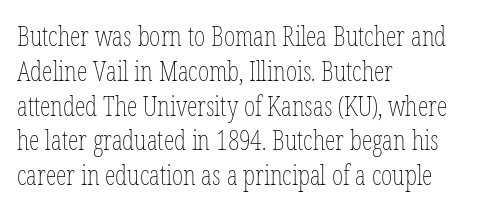
{"italic": "no", "bold": "no", "underline": "no", "align": "left", "line_spacing": "normal", "line_spacing_ratio": 1.29, "letter_spacing": "normal", "letter_spacing_em": 0.0, "glyph_px": 27}
